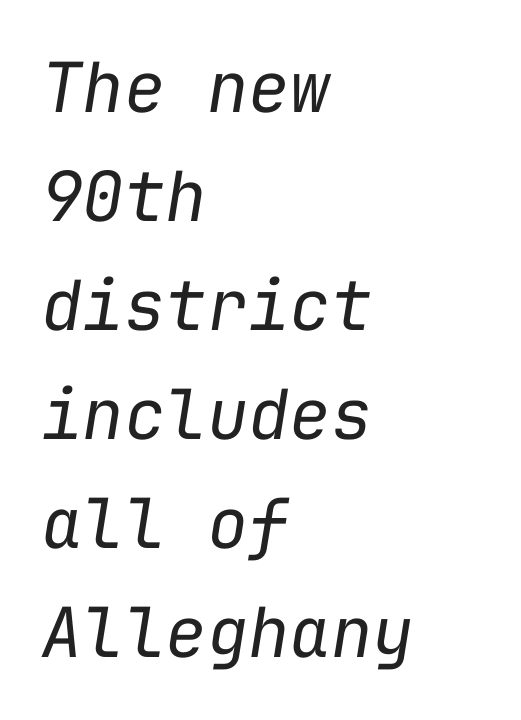
The image shows 69 px regular-weight type, italic (leaning right), monospaced; set left-aligned, normal line spacing (1.58x), normal letter spacing, not underlined; low stroke contrast and a medium x-height.
